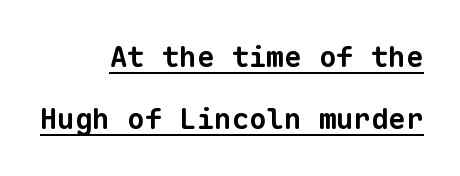
Quick note: interline space is abundant. Tracking value appears to be zero — textbook default spacing. Chunky letters — that's bold for sure. Fixed-width glyphs throughout — classic coding-font behaviour. These lines are composed in type without serifs.
